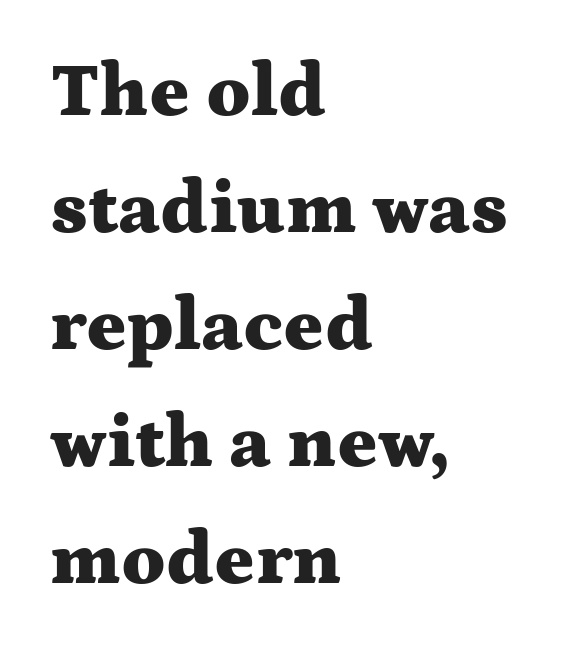
Q: Is the text bold? A: Yes.
Q: Is the text italic (slanted)? A: No, it is upright.
Q: Is the typeface a serif or a sans-serif typeface? A: Serif.
Q: Is the text underlined? A: No.
Q: How is the paragraph aligned? A: Left-aligned.
Q: Is the spacing between letters normal or unusually wide? A: Normal.
Q: Is the spacing between lines tight, normal or loose? A: Normal.
Q: Width (condensed, normal, or wide)? A: Wide.
Q: Stroke contrast? A: Medium.
Q: x-height? A: Medium.
Q: Monospaced? A: No.
